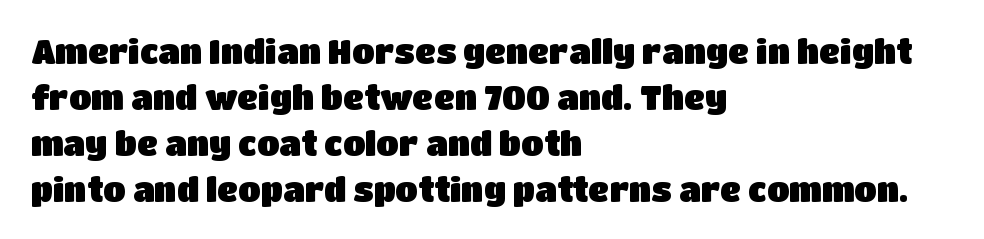
The image shows 33 px sans-serif type, upright; set left-aligned, normal line spacing (1.39x), normal letter spacing, not underlined; low stroke contrast and a large x-height.
